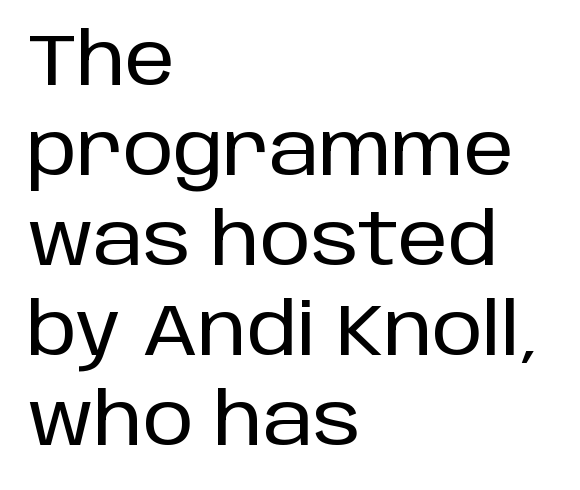
Is this a fixed-width face? No — the glyphs have proportional, varying widths. Students, note that the glyphs here touch the page at normal intervals. Casual observation: everything's shoved over to the left. This block has exactly the height ordinary leading produces. Descenders hang freely into open space. What kind of face is this? One without serifs — a sans.
